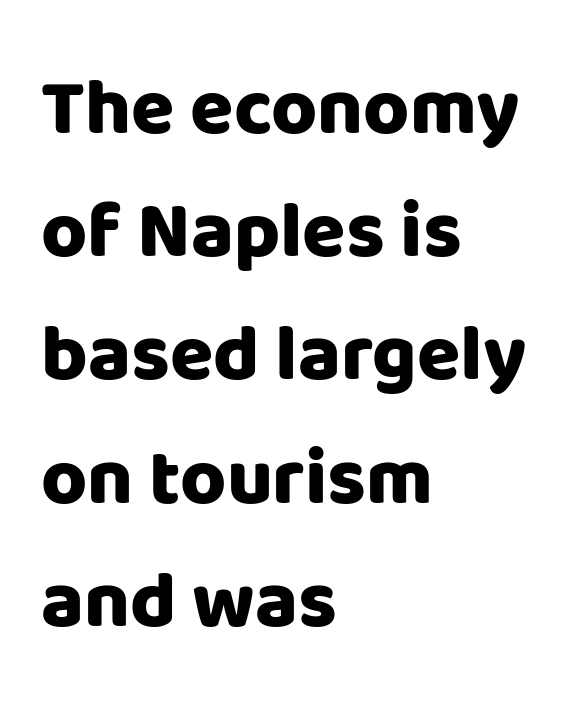
{"serif": "no", "italic": "no", "bold": "yes", "weight": "heavy", "width": "normal", "stroke_contrast": "low", "x_height": "large", "monospaced": "no", "underline": "no", "align": "left", "line_spacing": "normal", "line_spacing_ratio": 1.56, "letter_spacing": "normal", "letter_spacing_em": 0.0, "glyph_px": 79}
